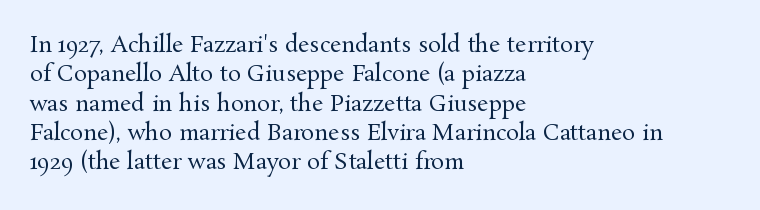
Q: Is the text bold? A: No.
Q: Is the text italic (slanted)? A: No, it is upright.
Q: Is the text underlined? A: No.
Q: How is the paragraph aligned? A: Left-aligned.
Q: Is the spacing between letters normal or unusually wide? A: Normal.
Q: Is the spacing between lines tight, normal or loose? A: Normal.
